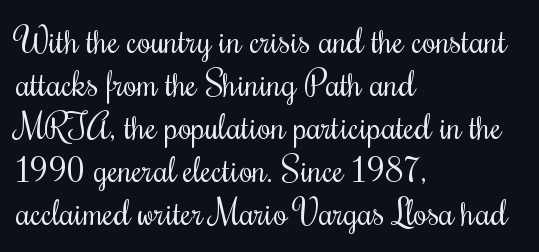
Q: Is the text bold? A: No.
Q: Is the text italic (slanted)? A: Yes.
Q: Is the text underlined? A: No.
Q: How is the paragraph aligned? A: Left-aligned.
Q: Is the spacing between letters normal or unusually wide? A: Normal.
Q: Width (condensed, normal, or wide)? A: Condensed.
Q: Stroke contrast? A: Medium.
Q: x-height? A: Small.
Q: Monospaced? A: No.
